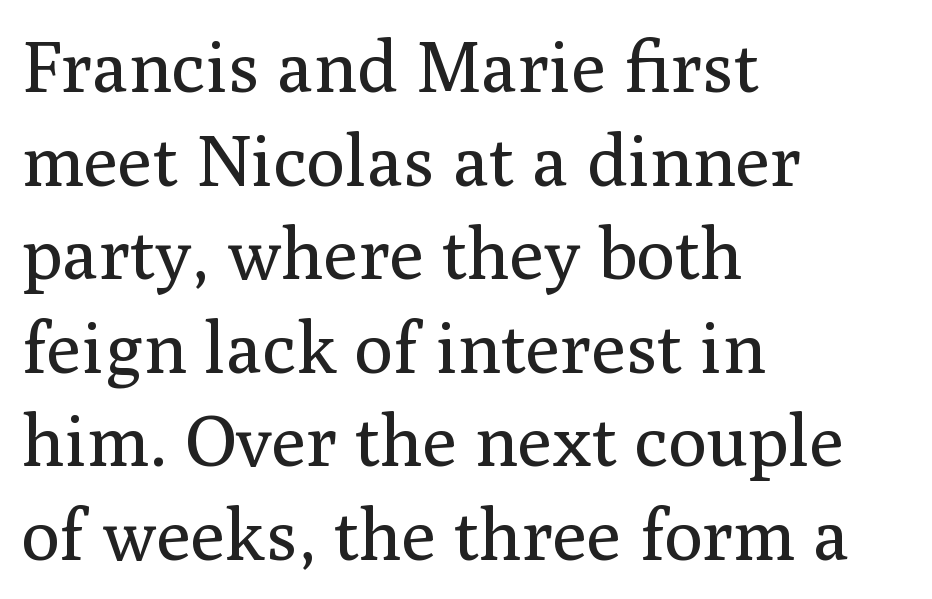
{"serif": "yes", "italic": "no", "bold": "no", "weight": "regular", "width": "normal", "stroke_contrast": "medium", "x_height": "medium", "monospaced": "no", "underline": "no", "align": "left", "line_spacing": "normal", "line_spacing_ratio": 1.3, "letter_spacing": "normal", "letter_spacing_em": 0.0, "glyph_px": 72}
